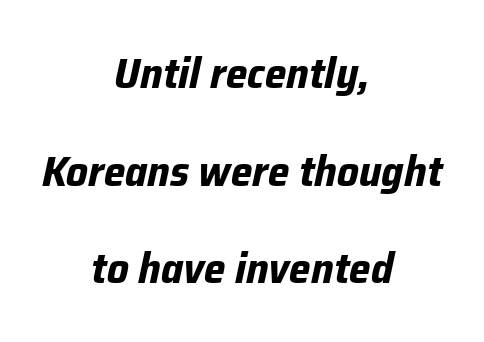
Check the space under the baseline: it is left empty. Does the leading feel generous? Absolutely, it's lavish. Heavy, bold letterforms. Short and long lines alike share a common midpoint.
